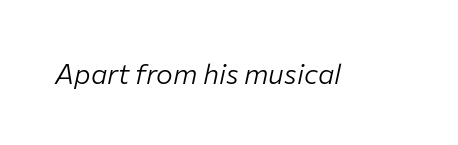
Glyph-to-glyph distance matches everyday printed text. Proportional: the letters do not fall into vertical columns. The characters are drawn with everyday or finer stroke widths. Rule under the text: the space is simply empty.
